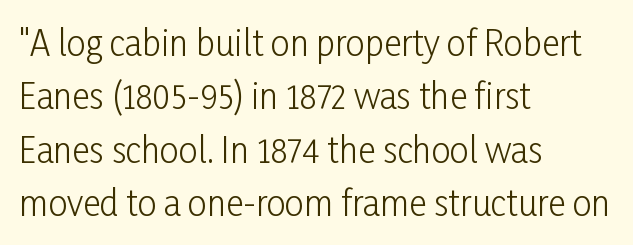
{"serif": "no", "italic": "no", "bold": "no", "weight": "light", "width": "condensed", "stroke_contrast": "low", "x_height": "medium", "monospaced": "no", "underline": "no", "align": "left", "line_spacing": "normal", "line_spacing_ratio": 1.57, "letter_spacing": "normal", "letter_spacing_em": 0.0, "glyph_px": 34}
